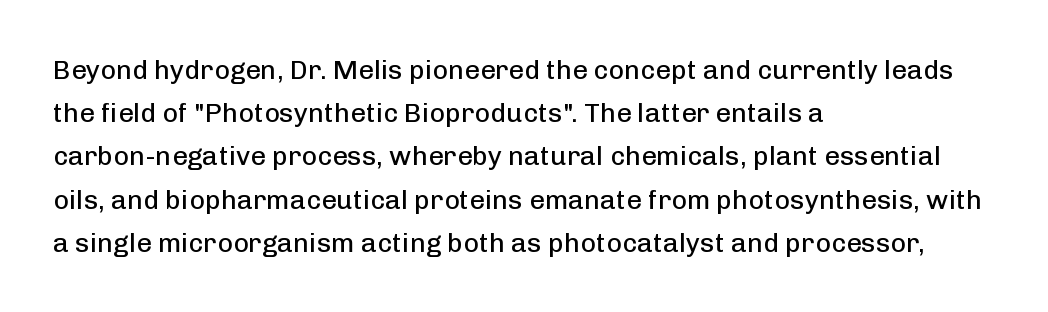
Q: Is the text bold? A: No.
Q: Is the text italic (slanted)? A: No, it is upright.
Q: Is the text underlined? A: No.
Q: How is the paragraph aligned? A: Left-aligned.
Q: Is the spacing between letters normal or unusually wide? A: Normal.
Q: Is the spacing between lines tight, normal or loose? A: Normal.
